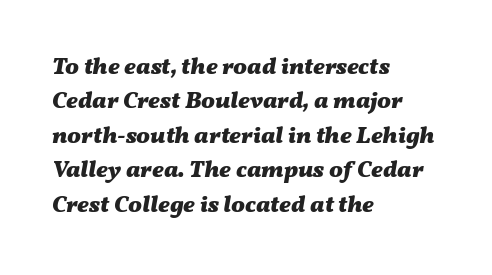
Q: Is the text bold? A: Yes.
Q: Is the text italic (slanted)? A: Yes, it leans right by about 11 degrees.
Q: Is the text underlined? A: No.
Q: How is the paragraph aligned? A: Left-aligned.
Q: Is the spacing between letters normal or unusually wide? A: Normal.
Q: Is the spacing between lines tight, normal or loose? A: Normal.
